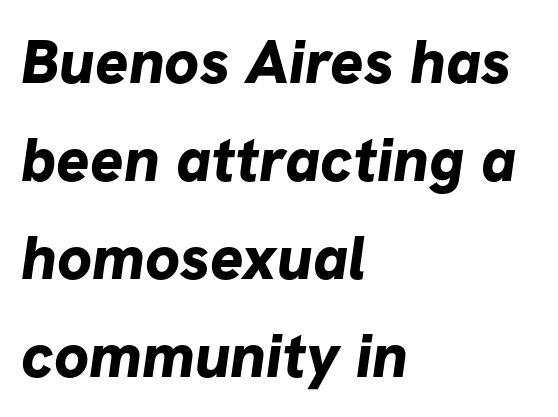
{"serif": "no", "bold": "yes", "weight": "bold", "width": "normal", "stroke_contrast": "low", "x_height": "medium", "monospaced": "no", "underline": "no", "align": "left", "line_spacing": "normal", "line_spacing_ratio": 1.58, "letter_spacing": "normal", "letter_spacing_em": 0.0, "glyph_px": 62}
